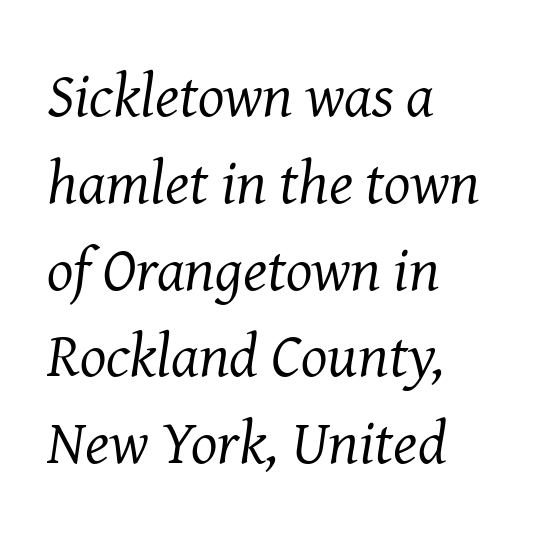
Q: Is the text bold? A: No.
Q: Is the text italic (slanted)? A: Yes, it leans right by about 8 degrees.
Q: Is the typeface a serif or a sans-serif typeface? A: Serif.
Q: Is the text underlined? A: No.
Q: How is the paragraph aligned? A: Left-aligned.
Q: Is the spacing between letters normal or unusually wide? A: Normal.
Q: Is the spacing between lines tight, normal or loose? A: Normal.
Q: Width (condensed, normal, or wide)? A: Normal.
Q: Stroke contrast? A: Medium.
Q: x-height? A: Medium.
Q: Monospaced? A: No.
